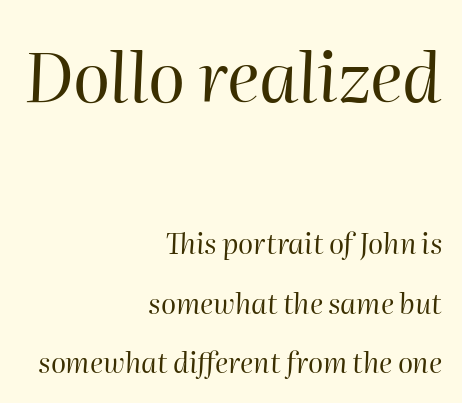
Caption: face not bold, strokes unweighted. Whoever set this made the first block the dominant, larger element. Quick note: underline off. Compared with typical body copy, the letter spacing here is the same. These lines are rendered in a variable-pitch font.
